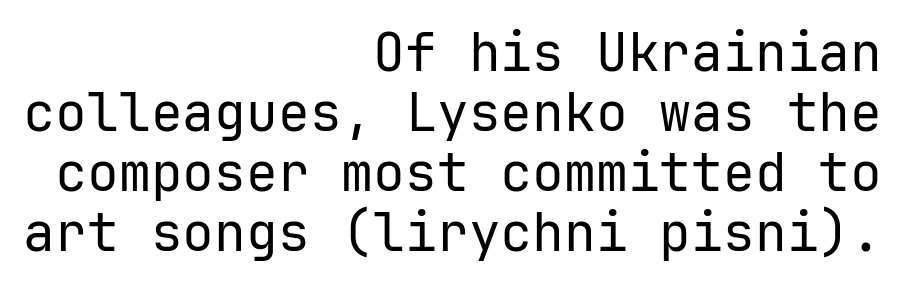
{"serif": "no", "italic": "no", "bold": "no", "weight": "regular", "width": "normal", "stroke_contrast": "low", "x_height": "medium", "monospaced": "yes", "underline": "no", "align": "right", "line_spacing": "tight", "line_spacing_ratio": 1.13, "letter_spacing": "normal", "letter_spacing_em": 0.0, "glyph_px": 53}
